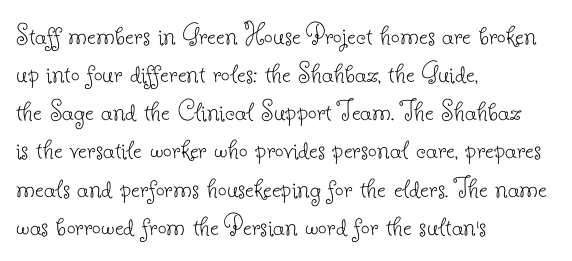
The image shows 31 px thin serif type, upright; set left-aligned, line spacing 1.23x, normal letter spacing, not underlined; low stroke contrast and a small x-height.
